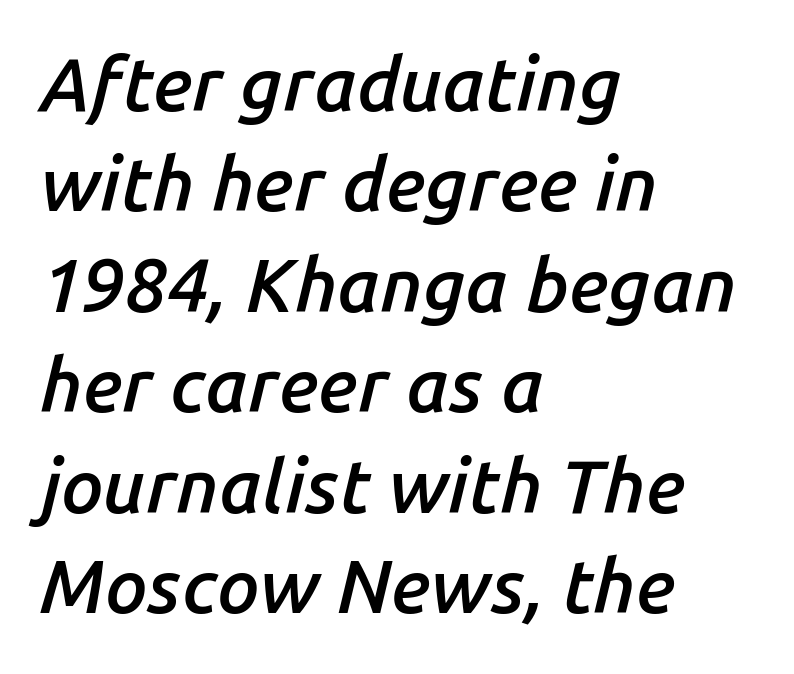
The image shows 75 px semibold type, italic (leaning right); set left-aligned, normal line spacing (1.34x), normal letter spacing, not underlined; low stroke contrast and a medium x-height.
